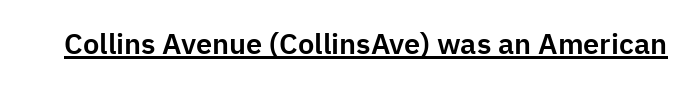
{"serif": "no", "italic": "no", "width": "normal", "stroke_contrast": "low", "x_height": "medium", "monospaced": "no", "underline": "yes", "letter_spacing": "normal", "letter_spacing_em": 0.0, "glyph_px": 29}
